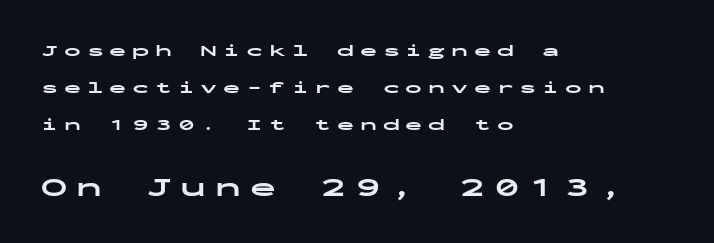
Q: Is the text bold? A: Yes.
Q: Is the text italic (slanted)? A: No, it is upright.
Q: Is the text underlined? A: No.
Q: How is the paragraph aligned? A: Left-aligned.
Q: Is the spacing between letters normal or unusually wide? A: Unusually wide.
Q: Is the spacing between lines tight, normal or loose? A: Loose.
Q: Which block of text is set in a larger size, the first (top) or the second (bottom)? A: The second (bottom) one.
